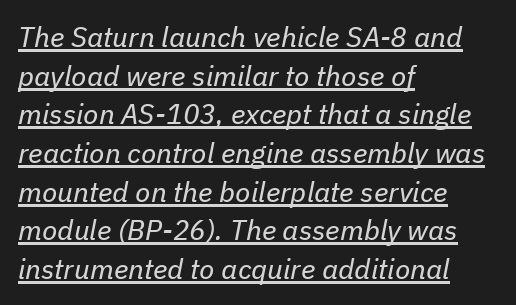
{"italic": "yes", "lean": "right", "slant_degrees": 11, "bold": "no", "weight": "regular", "width": "normal", "stroke_contrast": "low", "x_height": "medium", "monospaced": "no", "underline": "yes", "align": "left", "line_spacing": "normal", "line_spacing_ratio": 1.38, "letter_spacing": "normal", "letter_spacing_em": 0.0, "glyph_px": 28}
